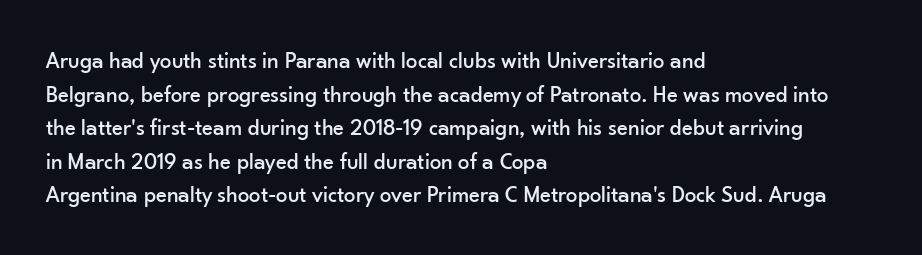
{"italic": "no", "underline": "no", "align": "left", "line_spacing": "normal", "line_spacing_ratio": 1.46, "letter_spacing": "normal", "letter_spacing_em": 0.0, "glyph_px": 23}
